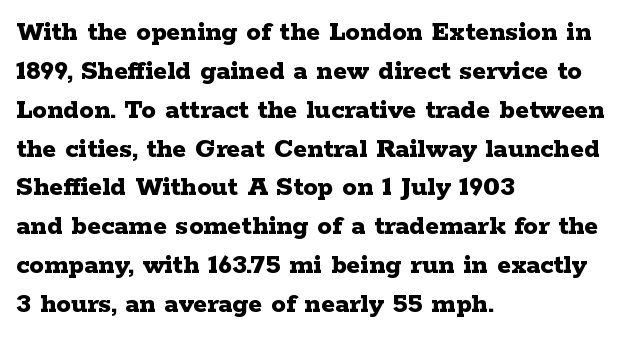
The rows are spaced the way most documents space them. Here the designer chose a conventional face with non-uniform glyph widths. The string is rendered with underlining switched off. Nothing unusual about the tracking: characters are spaced as the font intends. Ordinary non-slanted type is in use.
